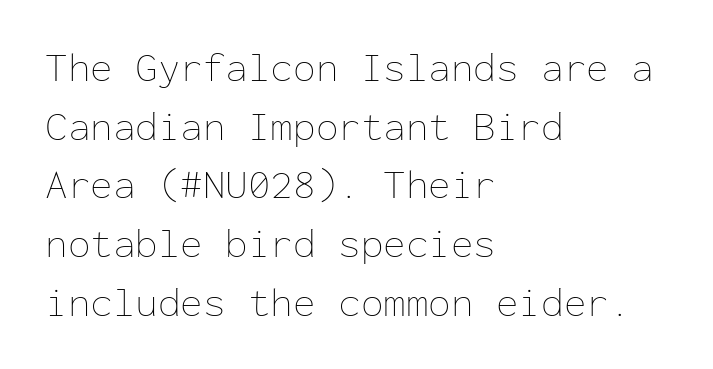
The setting favours the left margin, as ordinary paragraphs usually do. Nope, not italic — everything's standing straight. This rendering features lettering with no underline. Tracking here is standard; glyphs follow each other at the usual distance. Summary of vertical rhythm: regular, with standard interline spacing. Note the uniform advance width — an 'i' takes as much space as an 'm'.
